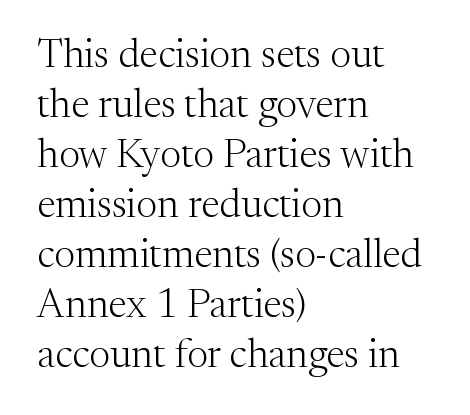
Q: Is the text bold? A: No.
Q: Is the text italic (slanted)? A: No, it is upright.
Q: Is the typeface a serif or a sans-serif typeface? A: Serif.
Q: Is the text underlined? A: No.
Q: How is the paragraph aligned? A: Left-aligned.
Q: Is the spacing between letters normal or unusually wide? A: Normal.
Q: Is the spacing between lines tight, normal or loose? A: Normal.
Q: Width (condensed, normal, or wide)? A: Normal.
Q: Stroke contrast? A: Medium.
Q: x-height? A: Medium.
Q: Monospaced? A: No.
